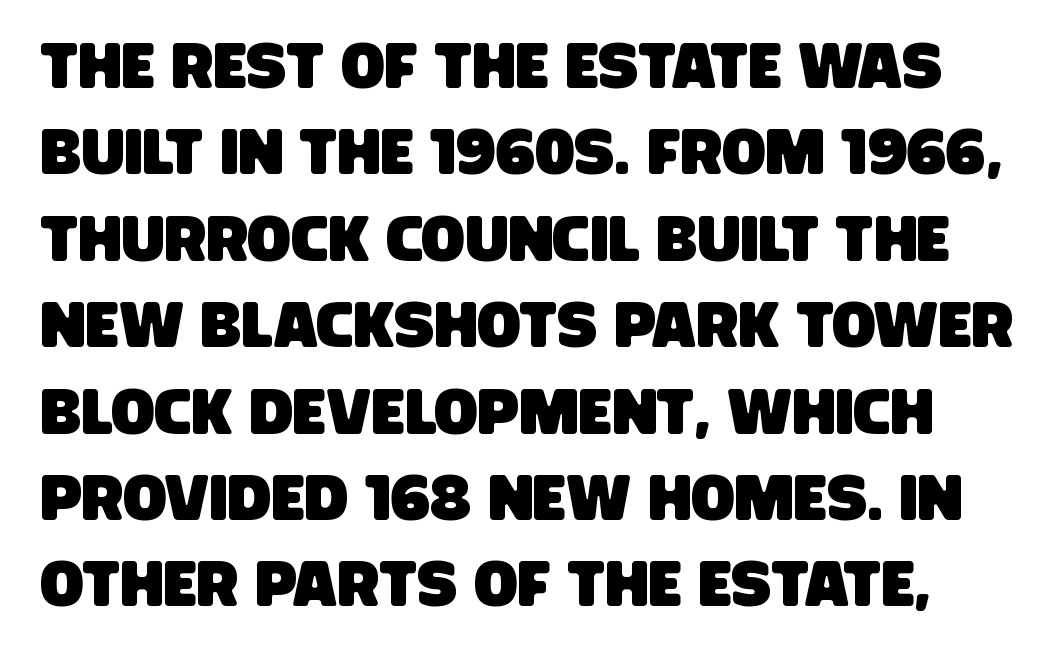
The image shows 64 px condensed sans-serif type; set normal line spacing (1.35x), normal letter spacing, not underlined; low stroke contrast and a large x-height.
